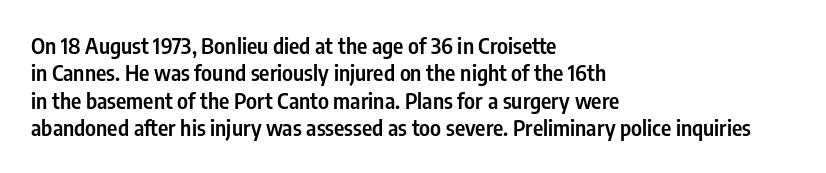
Horizontal bands of white between lines are of average thickness. The rendering keeps characters at their native spacing. The rendering anchors every line to the left-hand side. The type sits square on the baseline with zero lean.
